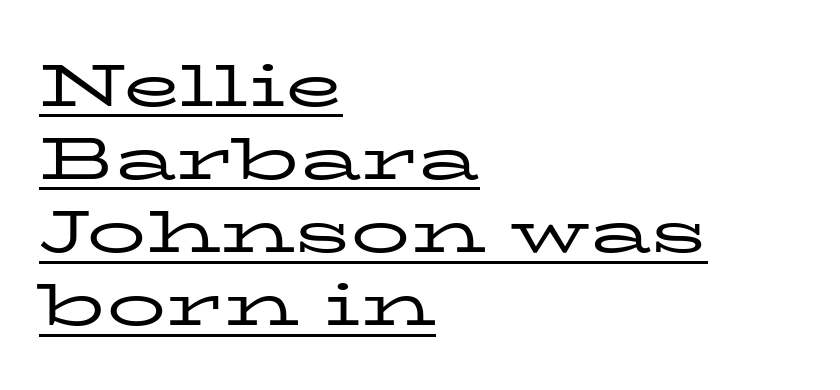
{"serif": "yes", "italic": "no", "bold": "no", "weight": "regular", "width": "wide", "stroke_contrast": "low", "x_height": "medium", "monospaced": "no", "underline": "yes", "align": "left", "line_spacing_ratio": 1.24, "letter_spacing": "normal", "letter_spacing_em": 0.0, "glyph_px": 59}
